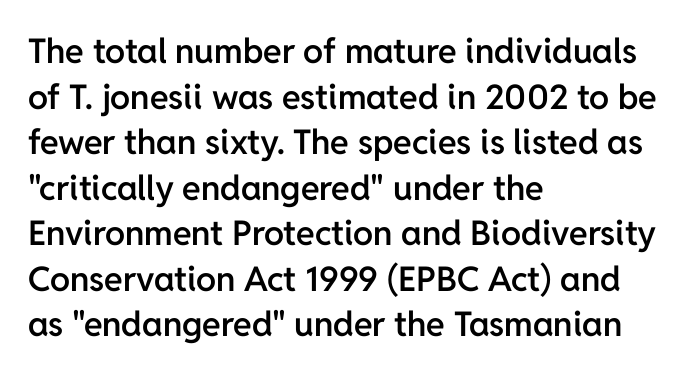
{"serif": "no", "italic": "no", "bold": "semi", "weight": "semibold", "width": "normal", "stroke_contrast": "low", "x_height": "medium", "monospaced": "no", "underline": "no", "align": "left", "line_spacing": "normal", "line_spacing_ratio": 1.34, "letter_spacing": "normal", "letter_spacing_em": 0.0, "glyph_px": 34}
